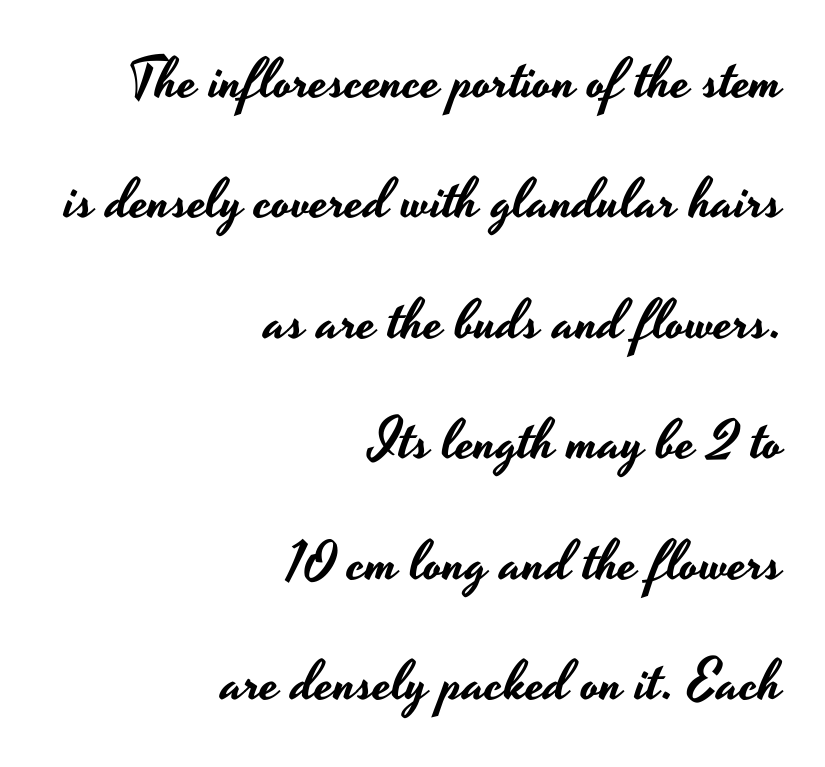
The image shows 56 px wide sans-serif type; set right-aligned, loose line spacing (2.15x), normal letter spacing, not underlined; low stroke contrast and a small x-height.
